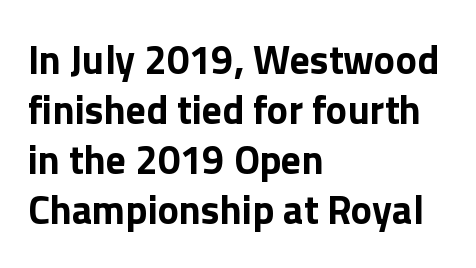
Q: Is the text bold? A: Yes.
Q: Is the text italic (slanted)? A: No, it is upright.
Q: Is the typeface a serif or a sans-serif typeface? A: Sans-serif.
Q: Is the text underlined? A: No.
Q: How is the paragraph aligned? A: Left-aligned.
Q: Is the spacing between letters normal or unusually wide? A: Normal.
Q: Is the spacing between lines tight, normal or loose? A: Normal.
Q: Width (condensed, normal, or wide)? A: Normal.
Q: x-height? A: Medium.
Q: Monospaced? A: No.
